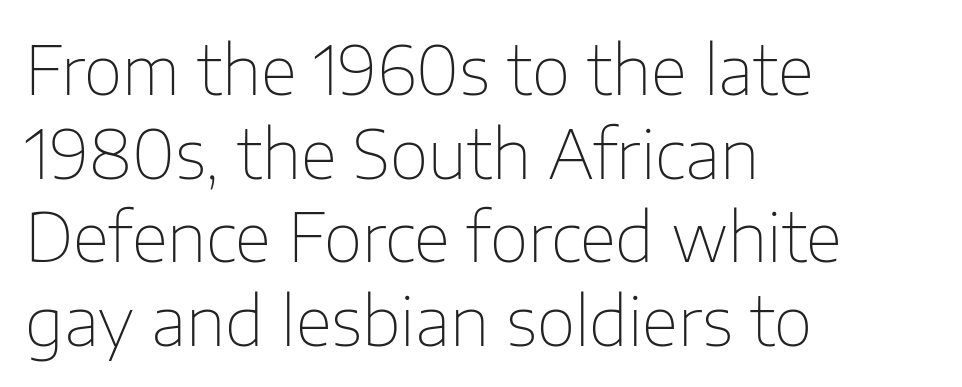
Q: Is the text bold? A: No.
Q: Is the text italic (slanted)? A: No, it is upright.
Q: Is the typeface a serif or a sans-serif typeface? A: Sans-serif.
Q: Is the text underlined? A: No.
Q: How is the paragraph aligned? A: Left-aligned.
Q: Is the spacing between letters normal or unusually wide? A: Normal.
Q: Is the spacing between lines tight, normal or loose? A: Normal.
Q: Width (condensed, normal, or wide)? A: Normal.
Q: Stroke contrast? A: Low.
Q: x-height? A: Medium.
Q: Monospaced? A: No.
